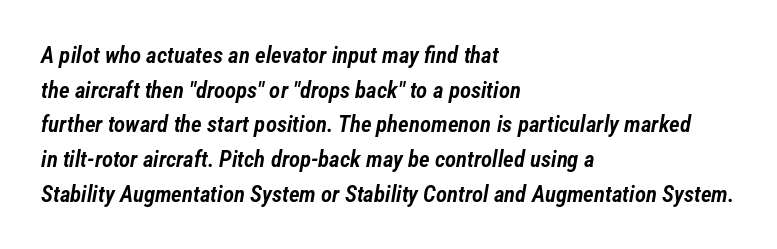
The image shows 23 px text type, italic (leaning right); set left-aligned, normal line spacing (1.51x), normal letter spacing, not underlined.
